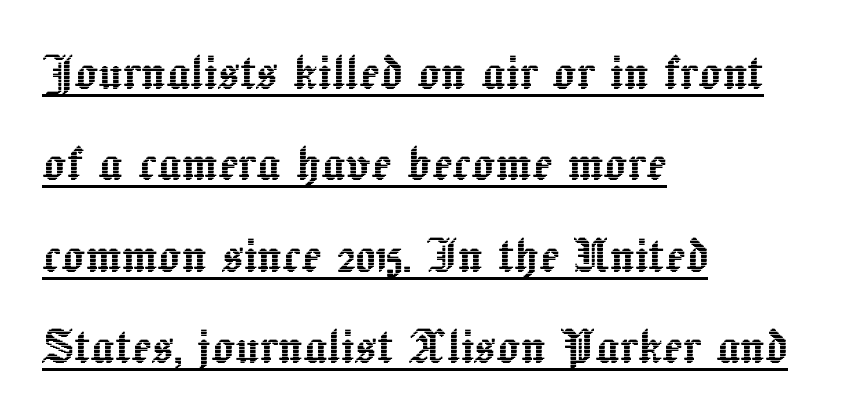
{"italic": "no", "width": "normal", "x_height": "medium", "monospaced": "no", "underline": "yes", "align": "left", "line_spacing": "normal", "line_spacing_ratio": 1.55, "letter_spacing": "normal", "letter_spacing_em": 0.0, "glyph_px": 59}
